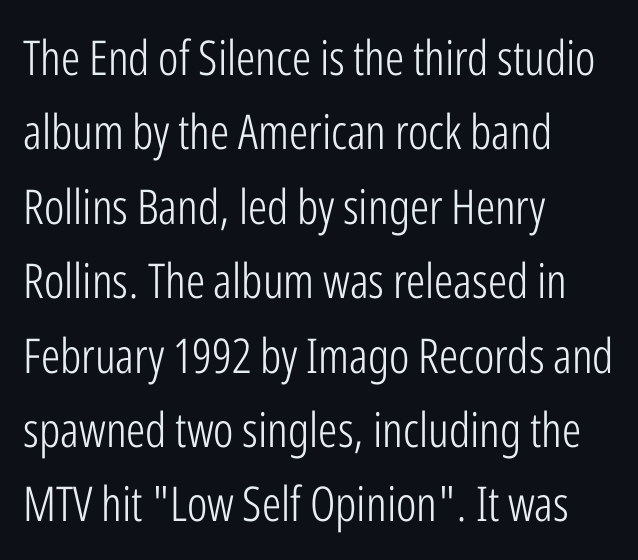
The image shows 48 px light, condensed sans-serif type, upright; set left-aligned, normal line spacing (1.55x), normal letter spacing, not underlined; low stroke contrast and a medium x-height.
